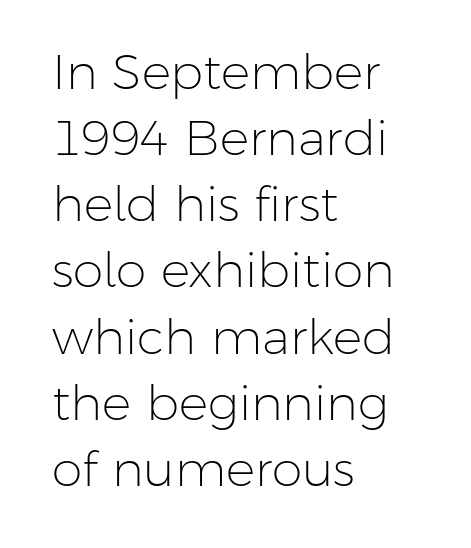
Q: Is the text bold? A: No.
Q: Is the text italic (slanted)? A: No, it is upright.
Q: Is the typeface a serif or a sans-serif typeface? A: Sans-serif.
Q: Is the text underlined? A: No.
Q: How is the paragraph aligned? A: Left-aligned.
Q: Is the spacing between letters normal or unusually wide? A: Normal.
Q: Is the spacing between lines tight, normal or loose? A: Normal.
Q: Width (condensed, normal, or wide)? A: Normal.
Q: Stroke contrast? A: Low.
Q: x-height? A: Medium.
Q: Monospaced? A: No.
